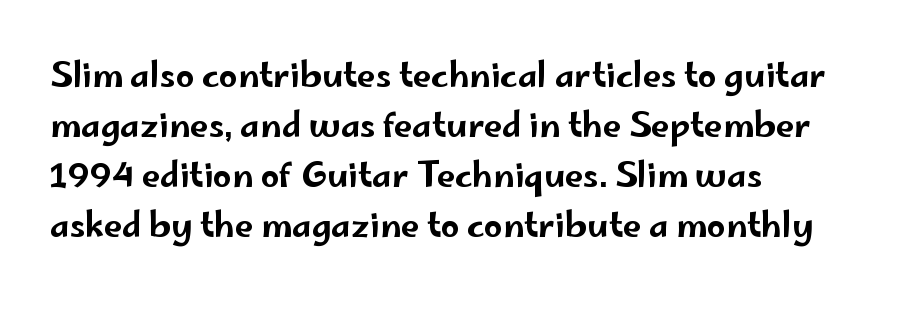
The image shows 33 px wide sans-serif type, upright; set left-aligned, normal line spacing (1.52x), normal letter spacing, not underlined; low stroke contrast and a small x-height.
